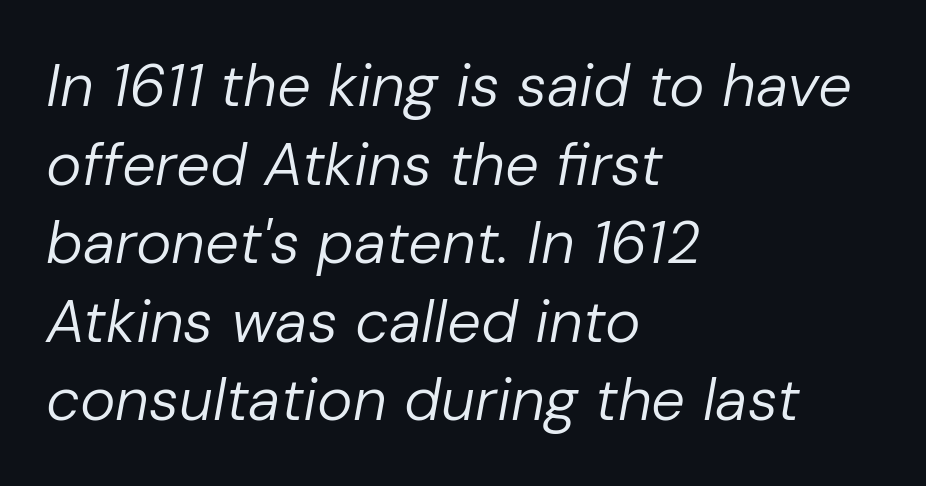
Tracking value appears to be zero — textbook default spacing. Is this a heavy cut? Hardly; it is regular or lighter. Any mark beneath the type? The region is blank. Each letter keeps its own natural width here, so spacing adapts to shape. This sample keeps an unexceptional amount of space between lines.
